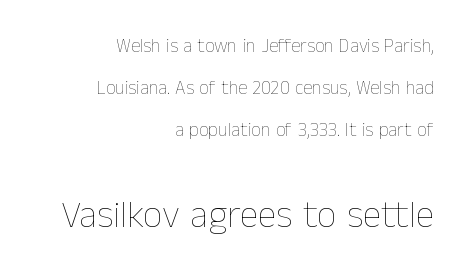
{"italic": "no", "bold": "no", "weight": "thin", "width": "normal", "stroke_contrast": "low", "x_height": "medium", "monospaced": "no", "underline": "no", "align": "right", "line_spacing": "loose", "line_spacing_ratio": 2.2, "letter_spacing": "normal", "letter_spacing_em": 0.0, "larger_block": "second", "size_ratio": 2.0, "glyph_px": 38}
